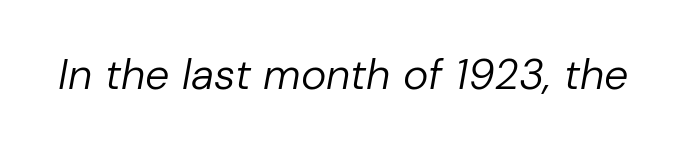
{"italic": "yes", "lean": "right", "slant_degrees": 10, "bold": "no", "weight": "regular", "width": "normal", "stroke_contrast": "low", "x_height": "medium", "monospaced": "no", "underline": "no", "letter_spacing": "normal", "letter_spacing_em": 0.0, "glyph_px": 43}
